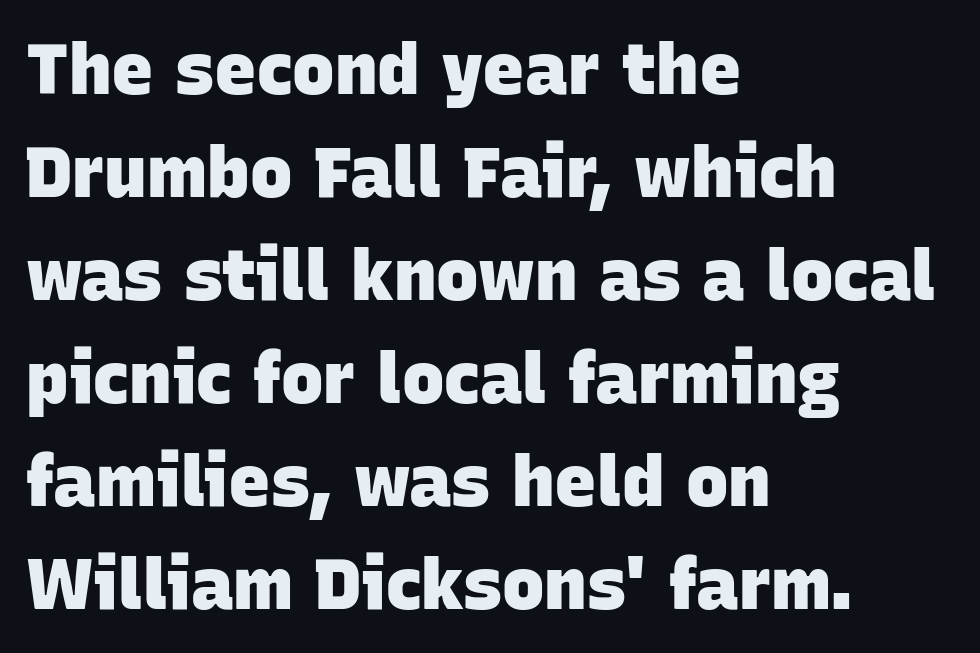
{"serif": "no", "bold": "yes", "weight": "heavy", "width": "normal", "stroke_contrast": "low", "x_height": "large", "monospaced": "no", "underline": "no", "align": "left", "line_spacing": "normal", "line_spacing_ratio": 1.45, "letter_spacing": "normal", "letter_spacing_em": 0.0, "glyph_px": 71}
